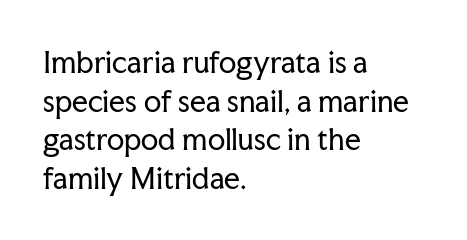
Q: Is the text bold? A: No.
Q: Is the text italic (slanted)? A: No, it is upright.
Q: Is the typeface a serif or a sans-serif typeface? A: Serif.
Q: Is the text underlined? A: No.
Q: How is the paragraph aligned? A: Left-aligned.
Q: Is the spacing between letters normal or unusually wide? A: Normal.
Q: Is the spacing between lines tight, normal or loose? A: Normal.
Q: Width (condensed, normal, or wide)? A: Normal.
Q: Stroke contrast? A: Low.
Q: x-height? A: Medium.
Q: Monospaced? A: No.
